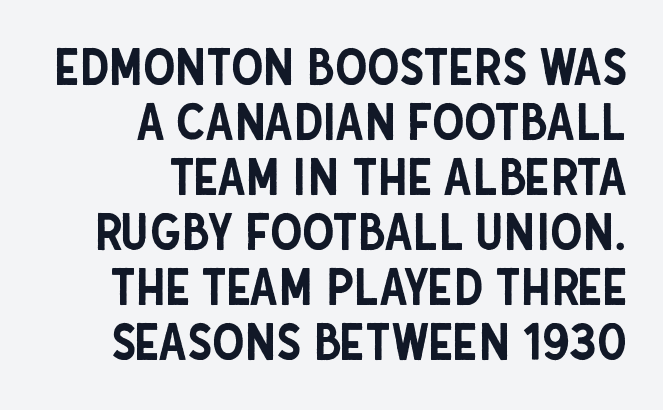
Q: Is the text italic (slanted)? A: No, it is upright.
Q: Is the typeface a serif or a sans-serif typeface? A: Sans-serif.
Q: Is the text underlined? A: No.
Q: How is the paragraph aligned? A: Right-aligned.
Q: Is the spacing between letters normal or unusually wide? A: Normal.
Q: Is the spacing between lines tight, normal or loose? A: Tight.
Q: Width (condensed, normal, or wide)? A: Condensed.
Q: Stroke contrast? A: Low.
Q: x-height? A: Large.
Q: Monospaced? A: No.
